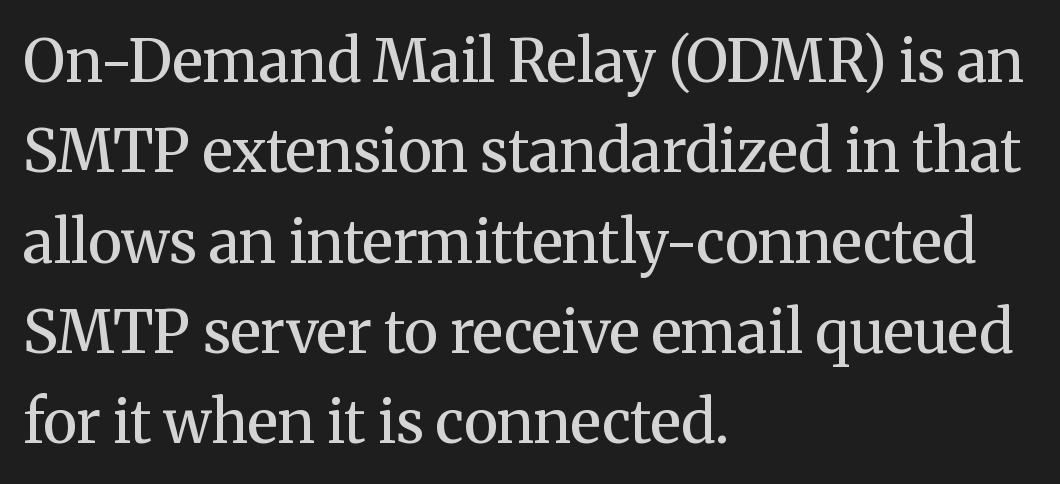
{"serif": "yes", "italic": "no", "bold": "semi", "weight": "semibold", "width": "normal", "stroke_contrast": "medium", "x_height": "medium", "monospaced": "no", "underline": "no", "align": "left", "line_spacing": "normal", "line_spacing_ratio": 1.53, "letter_spacing": "normal", "letter_spacing_em": 0.0, "glyph_px": 59}
